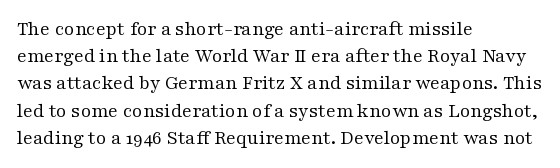
The text block is weighted toward the left margin, trailing off unevenly rightward. Summary of vertical rhythm: regular, with standard interline spacing. Spacing between characters is what you'd get straight out of the box. The letterforms sit at book weight or below.
